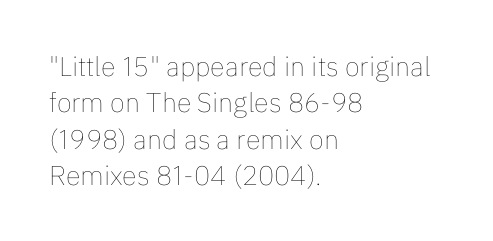
Q: Is the text bold? A: No.
Q: Is the text italic (slanted)? A: No, it is upright.
Q: Is the text underlined? A: No.
Q: How is the paragraph aligned? A: Left-aligned.
Q: Is the spacing between letters normal or unusually wide? A: Normal.
Q: Is the spacing between lines tight, normal or loose? A: Normal.
